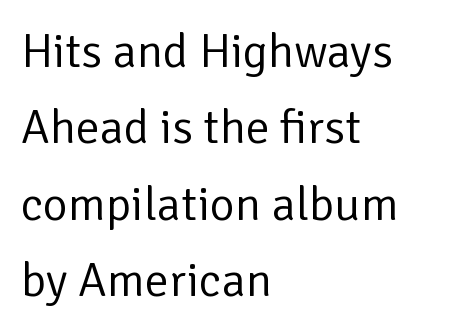
The image shows 48 px regular-weight sans-serif type, upright; set left-aligned, normal line spacing (1.59x), normal letter spacing, not underlined; low stroke contrast and a medium x-height.
